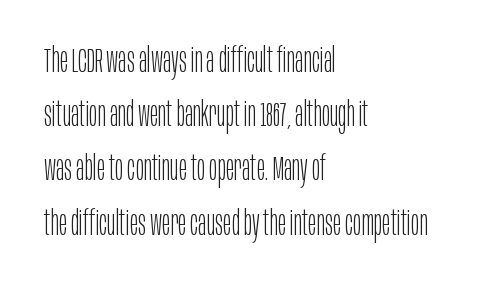
Q: Is the text bold? A: No.
Q: Is the text italic (slanted)? A: No, it is upright.
Q: Is the typeface a serif or a sans-serif typeface? A: Sans-serif.
Q: Is the text underlined? A: No.
Q: How is the paragraph aligned? A: Left-aligned.
Q: Is the spacing between letters normal or unusually wide? A: Normal.
Q: Is the spacing between lines tight, normal or loose? A: Normal.
Q: Width (condensed, normal, or wide)? A: Condensed.
Q: Stroke contrast? A: Low.
Q: x-height? A: Large.
Q: Monospaced? A: No.
